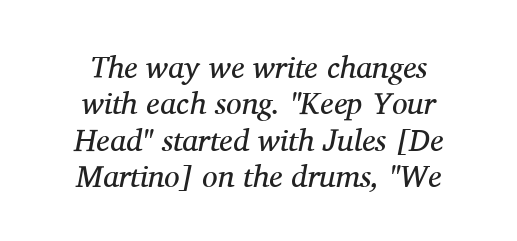
The image shows 31 px regular-weight serif type, italic (leaning right); set centered, line spacing 1.17x, normal letter spacing, not underlined; medium stroke contrast and a medium x-height.
